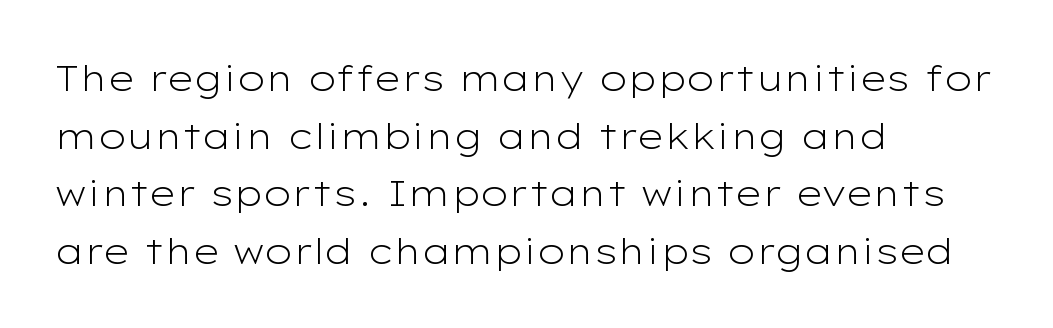
Q: Is the text bold? A: No.
Q: Is the text italic (slanted)? A: No, it is upright.
Q: Is the typeface a serif or a sans-serif typeface? A: Sans-serif.
Q: Is the text underlined? A: No.
Q: How is the paragraph aligned? A: Left-aligned.
Q: Is the spacing between letters normal or unusually wide? A: Normal.
Q: Is the spacing between lines tight, normal or loose? A: Normal.
Q: Width (condensed, normal, or wide)? A: Wide.
Q: Stroke contrast? A: Low.
Q: x-height? A: Medium.
Q: Monospaced? A: No.
